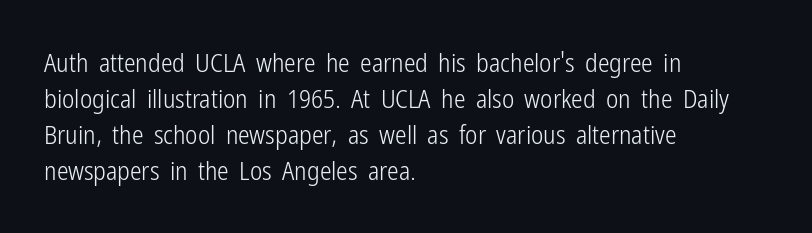
The image shows 26 px text type, upright; set left-aligned, normal line spacing (1.39x), normal letter spacing, not underlined.
